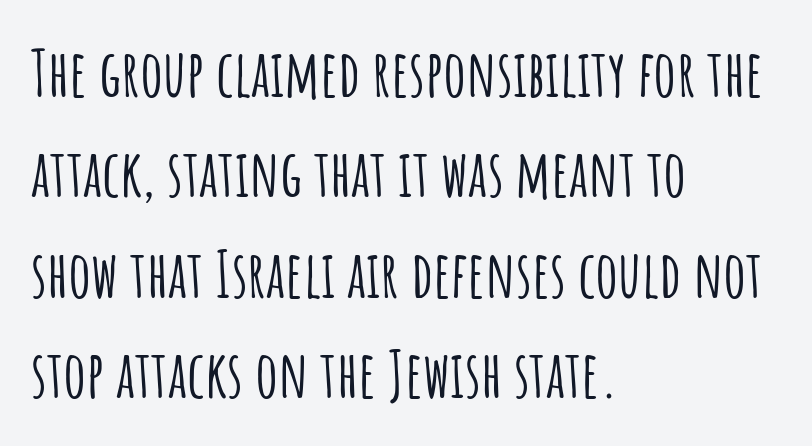
Q: Is the text italic (slanted)? A: No, it is upright.
Q: Is the typeface a serif or a sans-serif typeface? A: Sans-serif.
Q: Is the text underlined? A: No.
Q: How is the paragraph aligned? A: Left-aligned.
Q: Is the spacing between letters normal or unusually wide? A: Normal.
Q: Is the spacing between lines tight, normal or loose? A: Normal.
Q: Width (condensed, normal, or wide)? A: Condensed.
Q: Stroke contrast? A: Low.
Q: x-height? A: Large.
Q: Monospaced? A: No.
